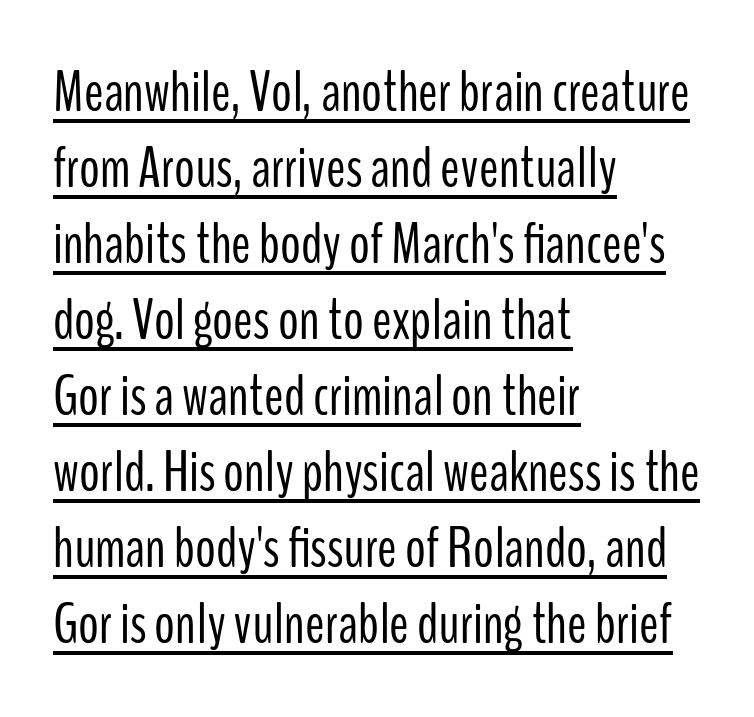
Q: Is the text bold? A: No.
Q: Is the text italic (slanted)? A: No, it is upright.
Q: Is the typeface a serif or a sans-serif typeface? A: Sans-serif.
Q: Is the text underlined? A: Yes.
Q: How is the paragraph aligned? A: Left-aligned.
Q: Is the spacing between letters normal or unusually wide? A: Normal.
Q: Is the spacing between lines tight, normal or loose? A: Normal.
Q: Width (condensed, normal, or wide)? A: Condensed.
Q: Stroke contrast? A: Low.
Q: x-height? A: Medium.
Q: Monospaced? A: No.
